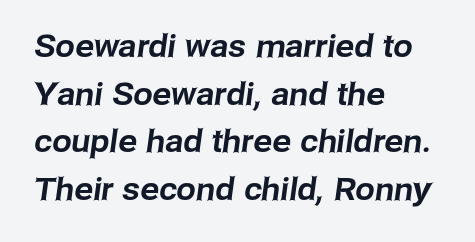
Is this a fixed-width face? No — the glyphs have proportional, varying widths. Leftover space on each line is placed entirely after the last word. This sample keeps an unexceptional amount of space between lines. Look at the tracking — it's just the regular setting, nothing added. This rendering features lettering with no underline. Letterform terminals end flat and unadorned throughout the passage.
